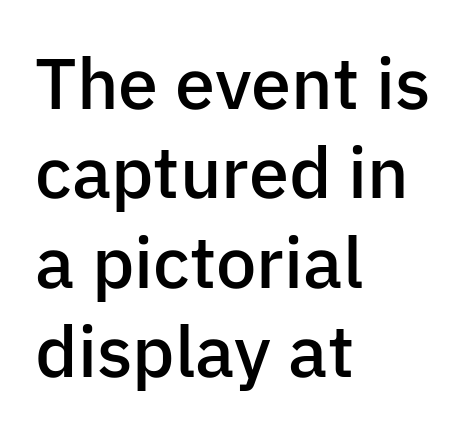
Q: Is the text bold? A: Semi-bold.
Q: Is the text italic (slanted)? A: No, it is upright.
Q: Is the typeface a serif or a sans-serif typeface? A: Sans-serif.
Q: Is the text underlined? A: No.
Q: How is the paragraph aligned? A: Left-aligned.
Q: Is the spacing between letters normal or unusually wide? A: Normal.
Q: Width (condensed, normal, or wide)? A: Normal.
Q: Stroke contrast? A: Low.
Q: x-height? A: Medium.
Q: Monospaced? A: No.
